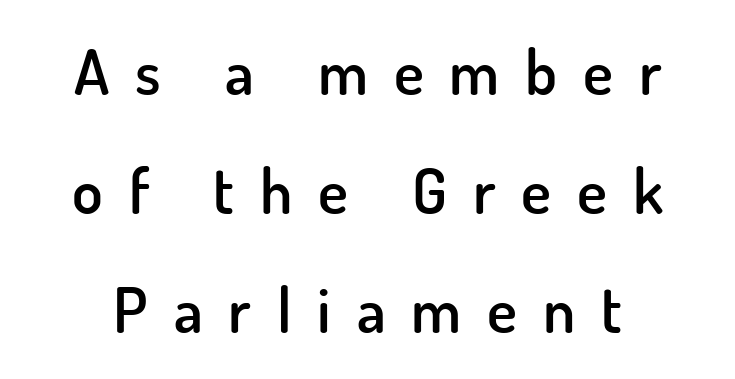
Check where the strokes stop: nothing finishes them off — pure sans. Rule under the text: the space is simply empty. The letters stand straight up with perfectly vertical stems. The rendering uses natural spacing where letterforms have individual widths. Does extra space separate the letters? Yes, quite a lot of it.
